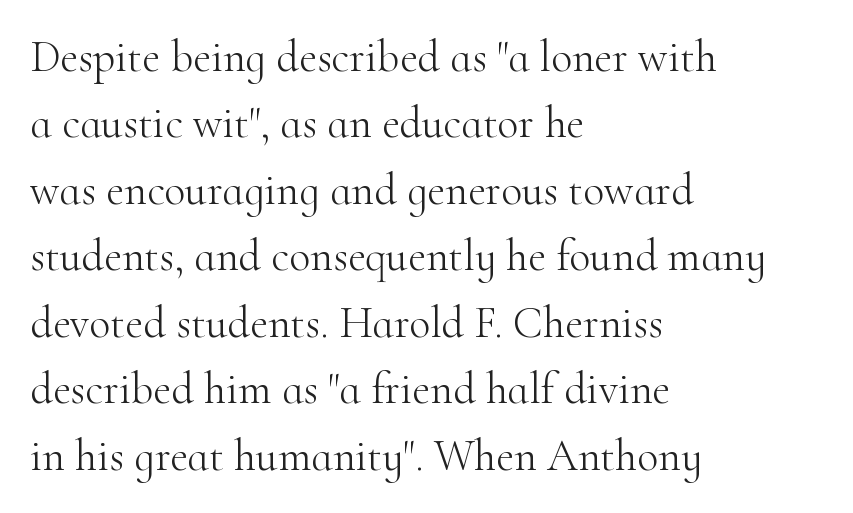
Is the letter spacing exaggerated? No — it looks like the ordinary default. Does the lettering tilt? It doesn't — this is upright. Is there much room between lines? A standard amount, neither cramped nor airy. Is the type heavy? It reads as light-to-regular instead. Each line starts at the same left margin while the right side varies.
